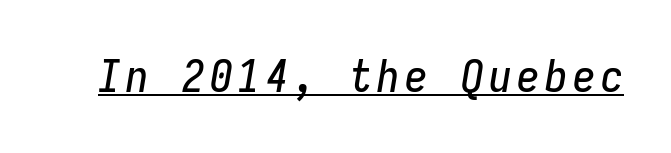
Slanted lettering throughout. Is this a fixed-width face? Yes — each glyph sits in an identical cell. Is there an underline? Yes — a line sits under the letters.
